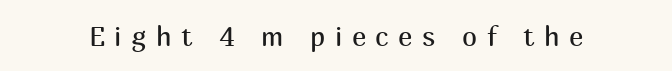
{"italic": "no", "bold": "no", "underline": "no", "letter_spacing": "wide", "letter_spacing_em": 0.35, "glyph_px": 27}
